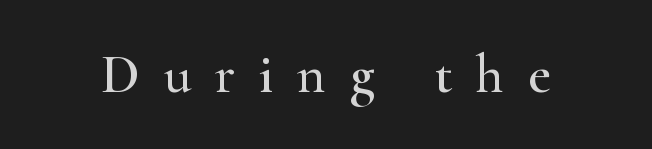
The gap between lines stays unmarked. Here the glyphs are tracked loosely, breaking word shapes into spaced letters. A roman cut, with each character standing at attention. These lines are rendered in a variable-pitch font. Letterform terminals end in serifs throughout the passage.
